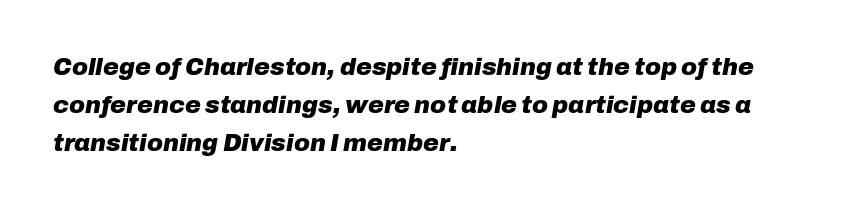
Horizontally, the lines are justified to the leading edge only. You could call the tracking neutral — neither tight nor loose. Strong, thick strokes mark this as bold type. In terms of posture, this sample is oblique.
